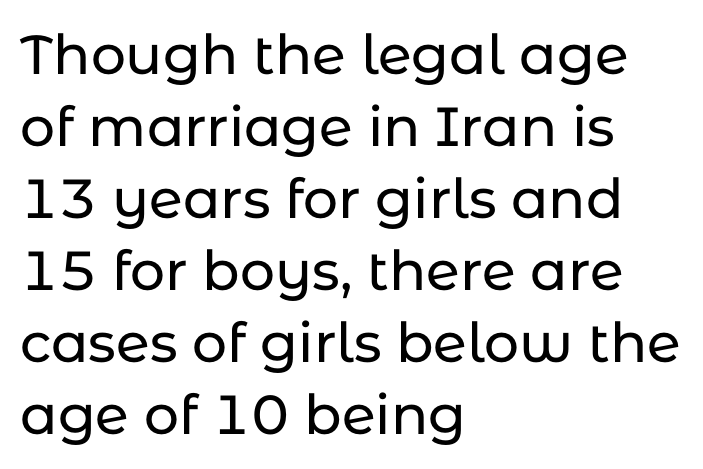
{"serif": "no", "italic": "no", "width": "normal", "stroke_contrast": "low", "x_height": "medium", "monospaced": "no", "underline": "no", "align": "left", "line_spacing": "normal", "line_spacing_ratio": 1.31, "letter_spacing": "normal", "letter_spacing_em": 0.0, "glyph_px": 55}
